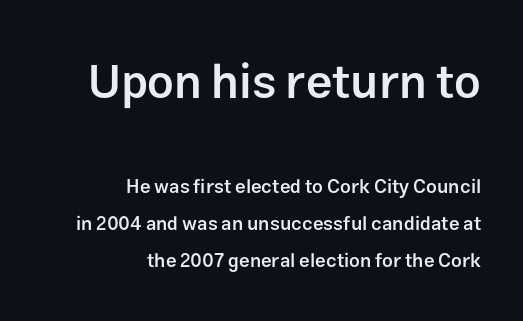
Q: Is the text bold? A: Semi-bold.
Q: Is the text italic (slanted)? A: No, it is upright.
Q: Is the typeface a serif or a sans-serif typeface? A: Sans-serif.
Q: Is the text underlined? A: No.
Q: How is the paragraph aligned? A: Right-aligned.
Q: Is the spacing between letters normal or unusually wide? A: Normal.
Q: Is the spacing between lines tight, normal or loose? A: Loose.
Q: Which block of text is set in a larger size, the first (top) or the second (bottom)? A: The first (top) one.
Q: Width (condensed, normal, or wide)? A: Normal.
Q: Stroke contrast? A: Low.
Q: x-height? A: Medium.
Q: Monospaced? A: No.
